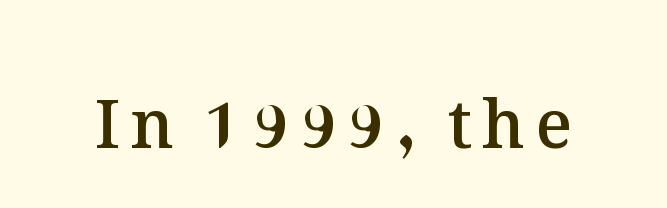
The image shows 67 px semibold type, upright; set not underlined; medium stroke contrast and a medium x-height.
